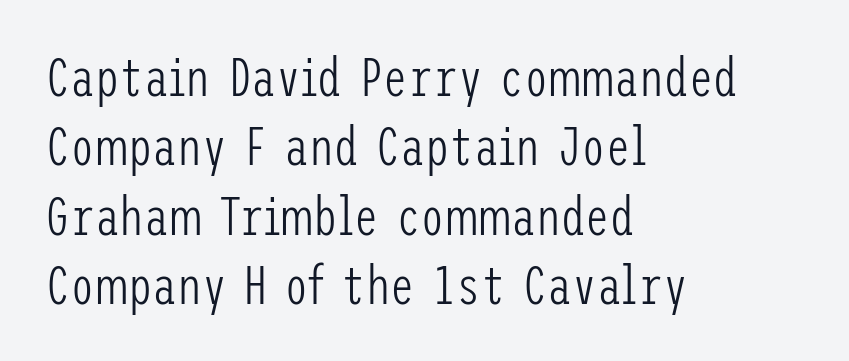
The image shows 55 px light, condensed sans-serif type, upright; set left-aligned, normal line spacing (1.26x), normal letter spacing, not underlined; low stroke contrast and a medium x-height.
